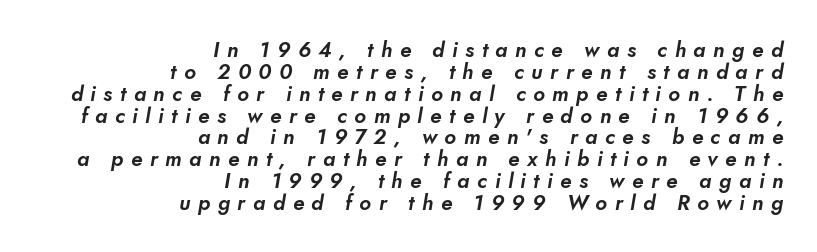
{"underline": "no", "align": "right", "line_spacing": "tight", "line_spacing_ratio": 1.04, "letter_spacing": "wide", "letter_spacing_em": 0.36, "glyph_px": 21}
